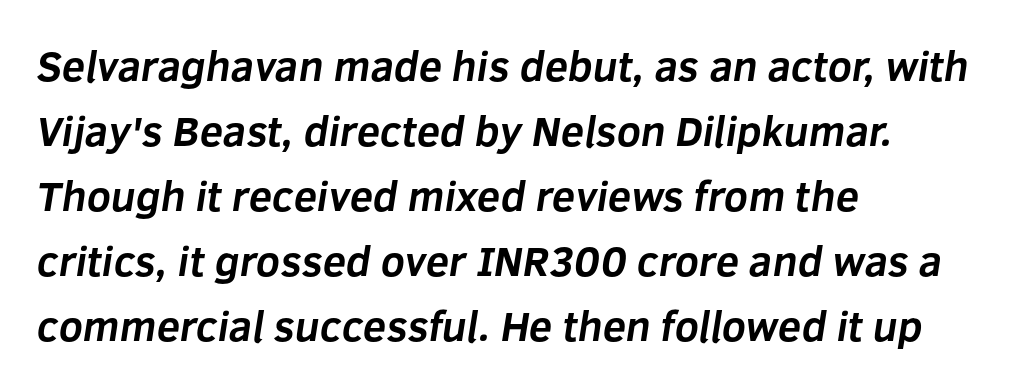
Clear beneath every line of the passage. This rendering leaves character spacing at its baseline value. What's the leading like? Ordinary, nothing unusual. Varying glyph widths throughout — classic text-font behaviour. You'd pick this weight for a headline — it's a proper bold.
